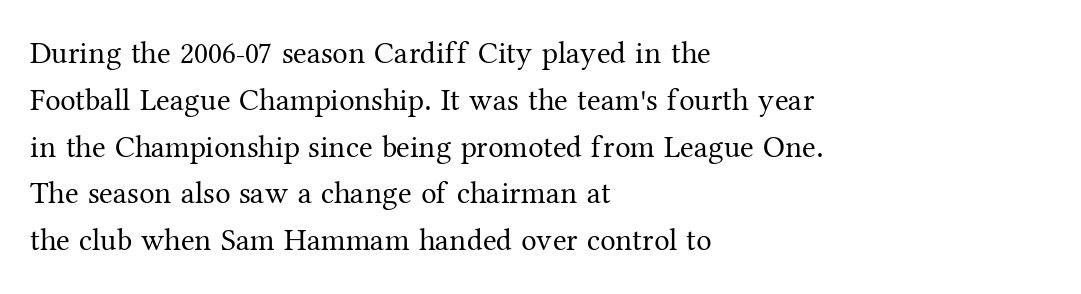
{"serif": "yes", "italic": "no", "bold": "no", "weight": "regular", "width": "normal", "stroke_contrast": "medium", "x_height": "medium", "monospaced": "no", "underline": "no", "align": "left", "line_spacing": "normal", "line_spacing_ratio": 1.51, "letter_spacing": "normal", "letter_spacing_em": 0.0, "glyph_px": 31}
